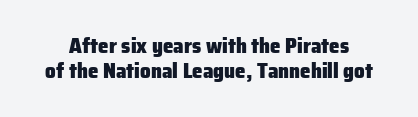
Set as a true bold cut, around the 700 mark. This sample uses plain, unmodified letter spacing. This rendering features lettering with no underline. Is there any slant? The stems are plumb.
